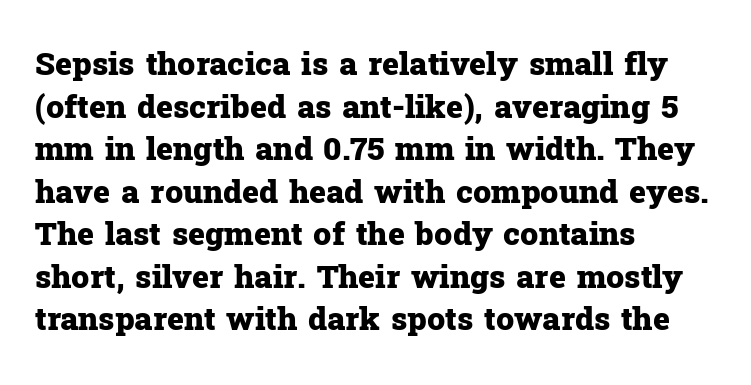
Italic: no, the glyphs are upright roman. Regular leading. Looks like regular typesetting: each glyph gets only the width it needs. There is no visible air inserted between adjacent glyphs.
